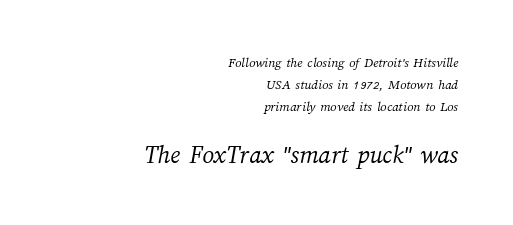
{"bold": "no", "underline": "no", "align": "right", "line_spacing": "normal", "line_spacing_ratio": 1.58, "letter_spacing": "normal", "letter_spacing_em": 0.0, "larger_block": "second", "size_ratio": 1.86, "glyph_px": 26}
